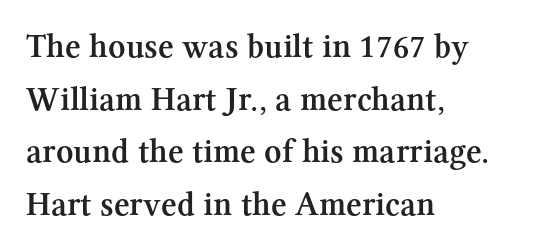
There is no visible air inserted between adjacent glyphs. Honestly, the row spacing looks completely unremarkable. Is the type bold? Partly — it's a semibold, heavier than regular but not fully bold. Font category for this specimen: serif.
